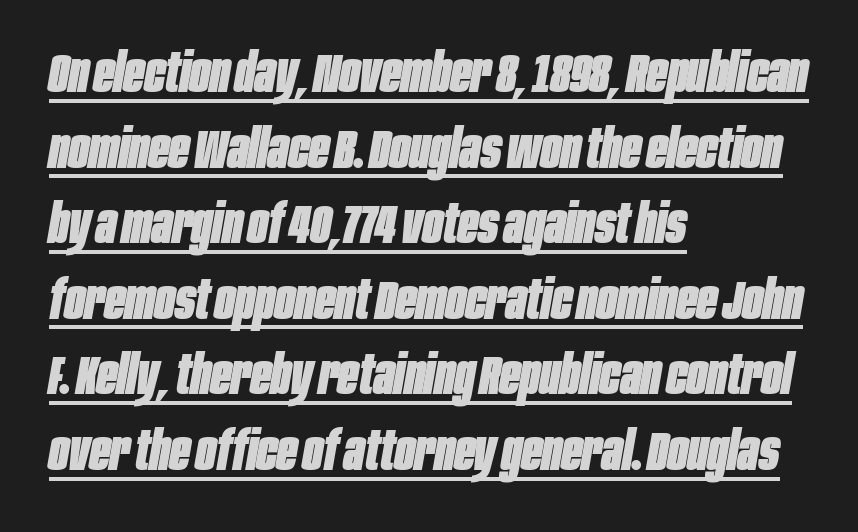
The image shows 54 px heavy, condensed type, italic (leaning right); set left-aligned, normal line spacing (1.4x), normal letter spacing, underlined; low stroke contrast and a large x-height.
